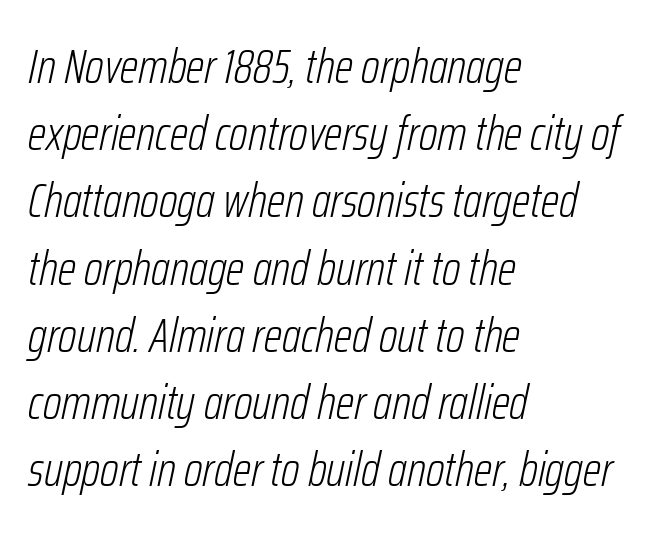
Q: Is the text bold? A: No.
Q: Is the text italic (slanted)? A: Yes, it leans right by about 12 degrees.
Q: Is the text underlined? A: No.
Q: How is the paragraph aligned? A: Left-aligned.
Q: Is the spacing between letters normal or unusually wide? A: Normal.
Q: Is the spacing between lines tight, normal or loose? A: Normal.
Q: Width (condensed, normal, or wide)? A: Condensed.
Q: Stroke contrast? A: Low.
Q: x-height? A: Medium.
Q: Monospaced? A: No.
